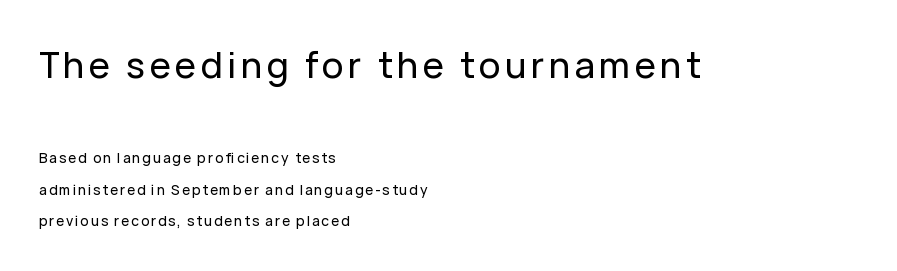
The image shows 36 px sans-serif type, upright; set left-aligned, loose line spacing (2.24x), not underlined; the first (top) block is 2.57x larger; low stroke contrast and a medium x-height.
